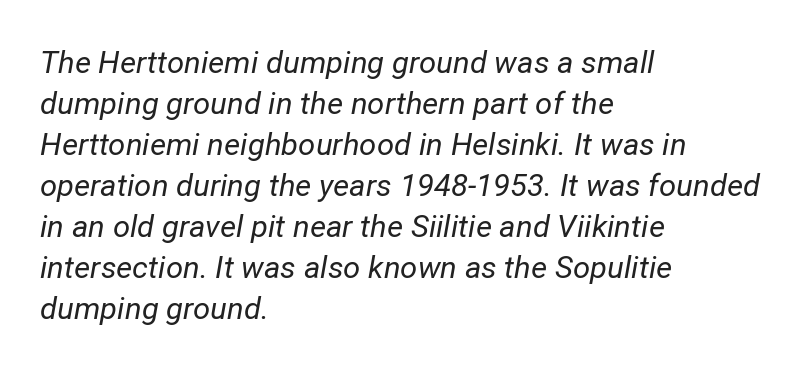
Q: Is the text bold? A: No.
Q: Is the text italic (slanted)? A: Yes, it leans right by about 12 degrees.
Q: Is the text underlined? A: No.
Q: How is the paragraph aligned? A: Left-aligned.
Q: Is the spacing between letters normal or unusually wide? A: Normal.
Q: Is the spacing between lines tight, normal or loose? A: Normal.
Q: Width (condensed, normal, or wide)? A: Normal.
Q: Stroke contrast? A: Low.
Q: x-height? A: Medium.
Q: Monospaced? A: No.
